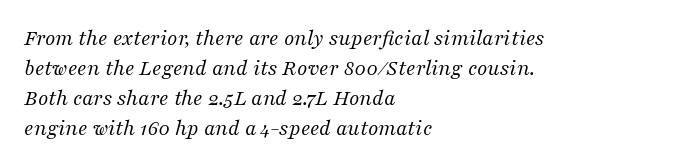
Bold? No — there's no thickening of the strokes. Spacing between characters is what you'd get straight out of the box. A normal amount of white space separates one row of letters from the next. Quick note: underline off. If you drew a line through each stem, it would be angled. Typeset ragged right — the left edge is the straight one.
